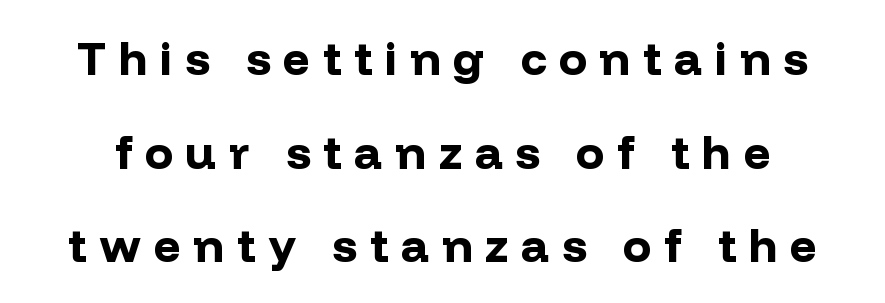
The image shows 47 px bold sans-serif type, upright; set loose line spacing (1.99x), unusually wide letter spacing (+0.27 em), not underlined; low stroke contrast and a medium x-height.
